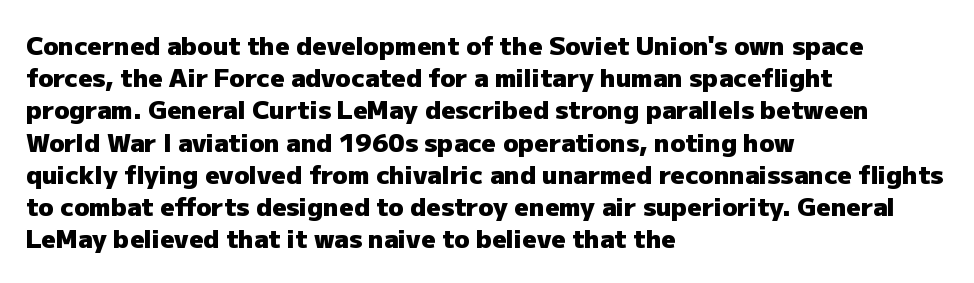
Q: Is the text bold? A: Yes.
Q: Is the text italic (slanted)? A: No, it is upright.
Q: Is the text underlined? A: No.
Q: How is the paragraph aligned? A: Left-aligned.
Q: Is the spacing between letters normal or unusually wide? A: Normal.
Q: Is the spacing between lines tight, normal or loose? A: Normal.
